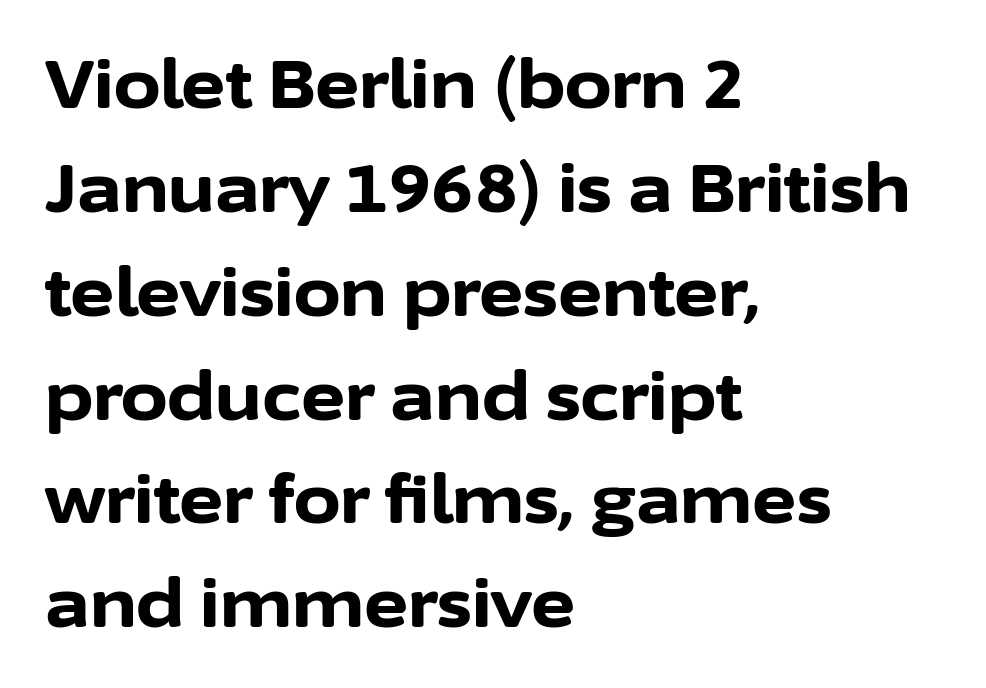
The image shows 67 px bold sans-serif type, upright; set left-aligned, normal line spacing (1.55x), normal letter spacing, not underlined; low stroke contrast and a medium x-height.
